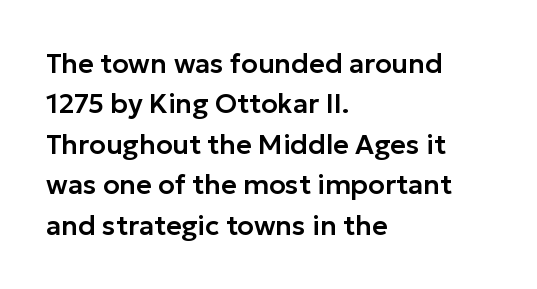
{"italic": "no", "underline": "no", "align": "left", "line_spacing": "normal", "line_spacing_ratio": 1.5, "letter_spacing": "normal", "letter_spacing_em": 0.0, "glyph_px": 27}
